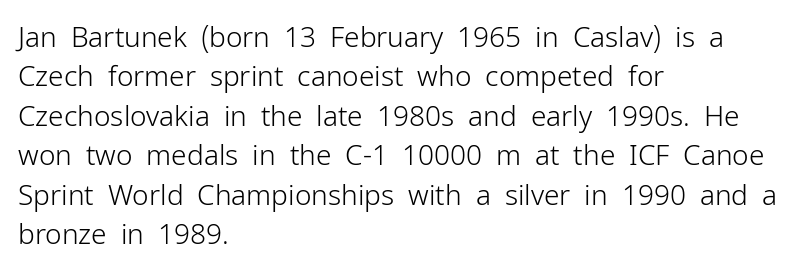
{"serif": "no", "italic": "no", "bold": "no", "weight": "light", "width": "normal", "stroke_contrast": "low", "x_height": "medium", "monospaced": "no", "underline": "no", "align": "left", "line_spacing": "normal", "line_spacing_ratio": 1.41, "letter_spacing": "normal", "letter_spacing_em": 0.0, "glyph_px": 28}
